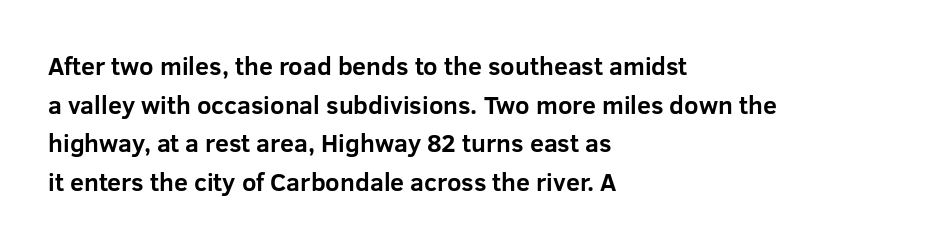
{"italic": "no", "bold": "yes", "underline": "no", "align": "left", "line_spacing": "normal", "line_spacing_ratio": 1.55, "letter_spacing": "normal", "letter_spacing_em": 0.0, "glyph_px": 25}
